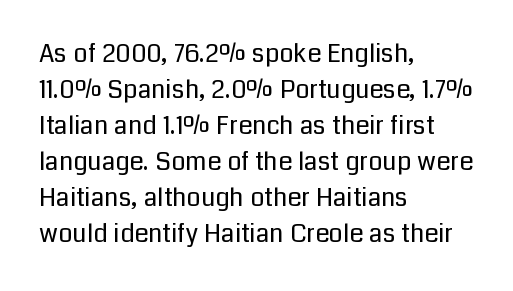
The image shows 25 px text type, upright; set left-aligned, normal line spacing (1.44x), normal letter spacing, not underlined.
